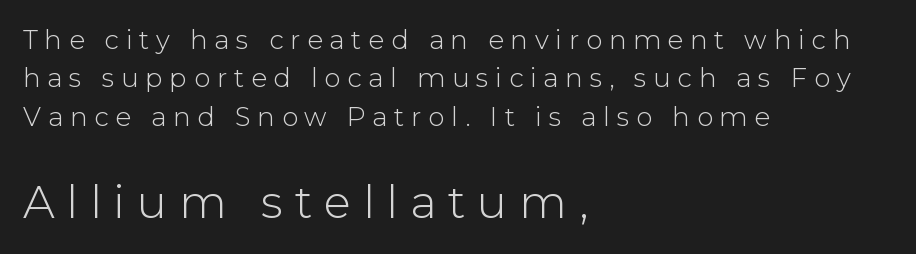
Line starts are locked; line ends wander. Size hierarchy here favors the trailing block over the leading one. Vertical strokes here are truly vertical. The designer went with a sans here, leaving each stem footless. Caption: expanded tracking, letters set apart. The passage shown is typed in a proportional face where columns would drift.
